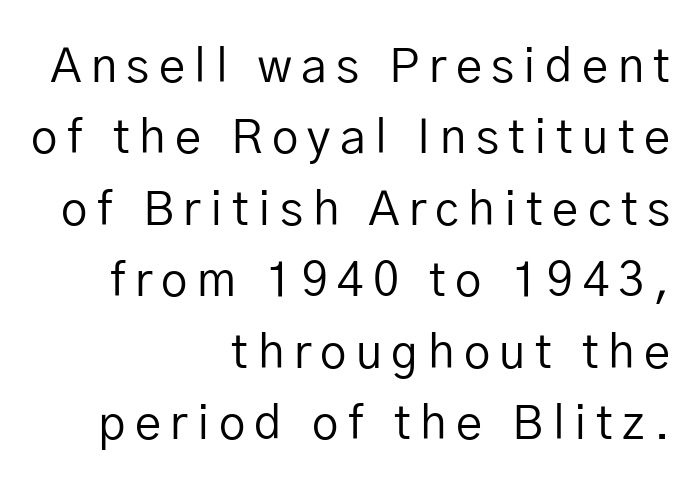
Serif or sans? Sans — the stroke terminals are bare. The typesetting does not lean heavy: it is not bold. Regular leading. You can tell it's not italic because the verticals are truly vertical.
